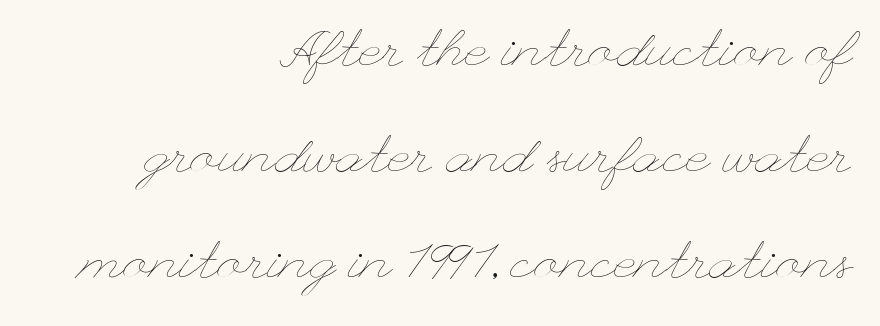
Standard letterfit; no display-style spreading of the glyphs. Widely set lines give the paragraph a tall, airy silhouette. Lines of text with bare space underneath. The lines are quadded right. Counters stay open thanks to moderate or lighter strokes.
